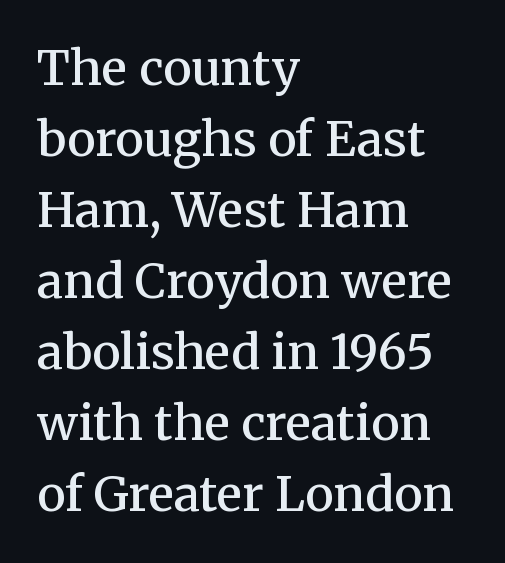
Q: Is the text bold? A: Semi-bold.
Q: Is the text italic (slanted)? A: No, it is upright.
Q: Is the typeface a serif or a sans-serif typeface? A: Serif.
Q: Is the text underlined? A: No.
Q: How is the paragraph aligned? A: Left-aligned.
Q: Is the spacing between letters normal or unusually wide? A: Normal.
Q: Is the spacing between lines tight, normal or loose? A: Normal.
Q: Width (condensed, normal, or wide)? A: Normal.
Q: Stroke contrast? A: Medium.
Q: x-height? A: Medium.
Q: Monospaced? A: No.
